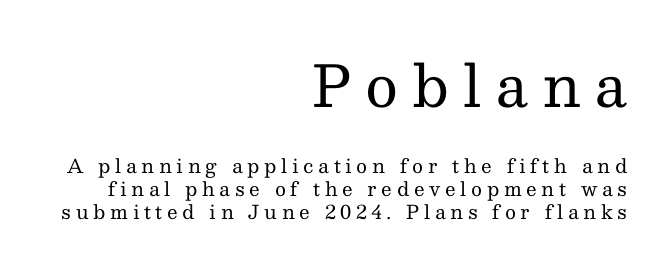
Q: Is the text bold? A: No.
Q: Is the text italic (slanted)? A: No, it is upright.
Q: Is the typeface a serif or a sans-serif typeface? A: Serif.
Q: Is the text underlined? A: No.
Q: How is the paragraph aligned? A: Right-aligned.
Q: Is the spacing between letters normal or unusually wide? A: Unusually wide.
Q: Which block of text is set in a larger size, the first (top) or the second (bottom)? A: The first (top) one.
Q: Width (condensed, normal, or wide)? A: Normal.
Q: Stroke contrast? A: Medium.
Q: x-height? A: Medium.
Q: Monospaced? A: No.
